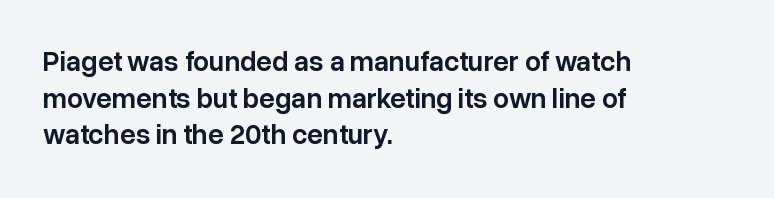
Q: Is the text bold? A: Semi-bold.
Q: Is the text italic (slanted)? A: No, it is upright.
Q: Is the typeface a serif or a sans-serif typeface? A: Sans-serif.
Q: Is the text underlined? A: No.
Q: How is the paragraph aligned? A: Left-aligned.
Q: Is the spacing between letters normal or unusually wide? A: Normal.
Q: Is the spacing between lines tight, normal or loose? A: Normal.
Q: Width (condensed, normal, or wide)? A: Normal.
Q: Stroke contrast? A: Low.
Q: x-height? A: Medium.
Q: Monospaced? A: No.
